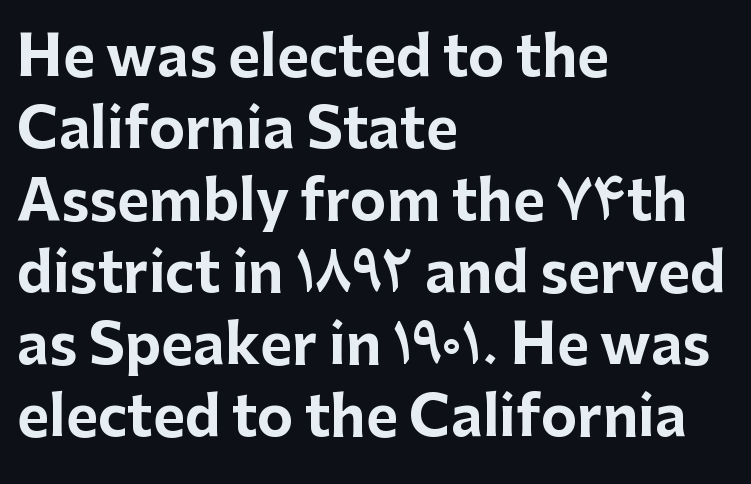
The image shows 55 px bold sans-serif type, upright; set left-aligned, normal line spacing (1.31x), normal letter spacing, not underlined; low stroke contrast and a medium x-height.
